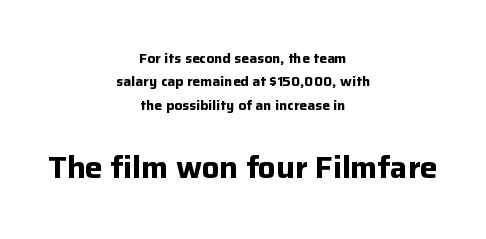
{"serif": "no", "italic": "no", "bold": "yes", "weight": "bold", "width": "normal", "stroke_contrast": "low", "x_height": "medium", "monospaced": "no", "underline": "no", "align": "center", "line_spacing": "normal", "line_spacing_ratio": 1.67, "letter_spacing": "normal", "letter_spacing_em": 0.0, "larger_block": "second", "size_ratio": 2.21, "glyph_px": 31}
